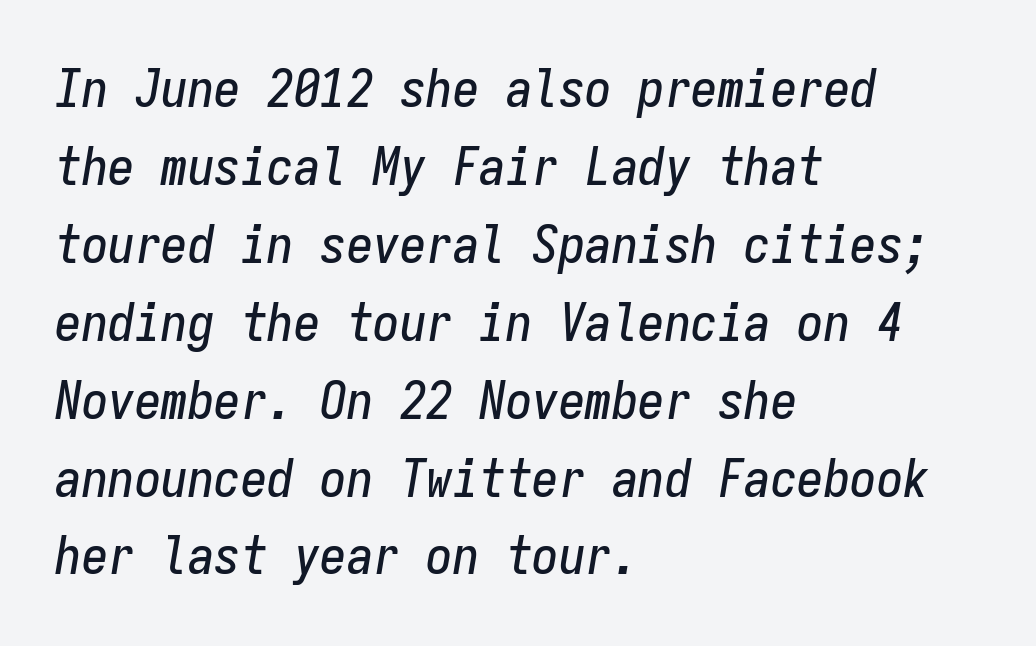
The image shows 53 px condensed type, italic (leaning right), monospaced; set left-aligned, normal line spacing (1.47x), normal letter spacing, not underlined; low stroke contrast and a medium x-height.
